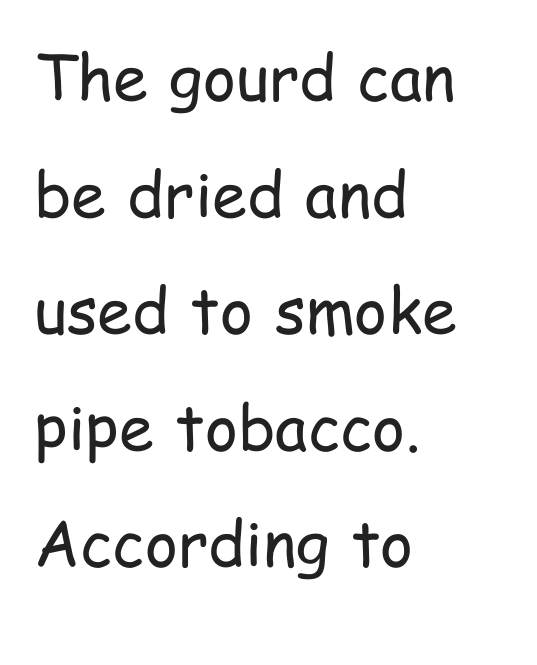
Short and long lines alike share a common starting point at left. The passage shown is typed in a proportional face where columns would drift. Serifs: no, the terminals of the letterforms are clean. No italicization has been applied; the sample stays upright. Stems here are at most as thick as an everyday book face. Caption: standard tracking, unaltered.
